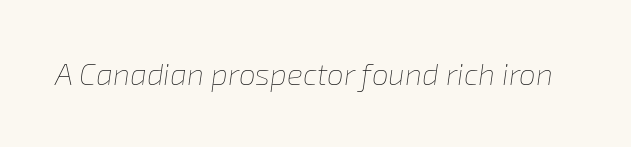
{"italic": "yes", "lean": "right", "slant_degrees": 8, "bold": "no", "weight": "thin", "width": "normal", "stroke_contrast": "low", "x_height": "medium", "monospaced": "no", "underline": "no", "letter_spacing": "normal", "letter_spacing_em": 0.0, "glyph_px": 30}
